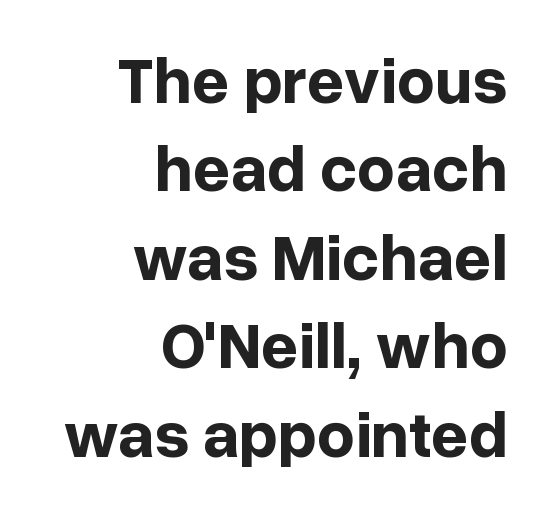
Q: Is the text bold? A: Yes.
Q: Is the text italic (slanted)? A: No, it is upright.
Q: Is the typeface a serif or a sans-serif typeface? A: Sans-serif.
Q: Is the text underlined? A: No.
Q: How is the paragraph aligned? A: Right-aligned.
Q: Is the spacing between letters normal or unusually wide? A: Normal.
Q: Is the spacing between lines tight, normal or loose? A: Normal.
Q: Width (condensed, normal, or wide)? A: Normal.
Q: Stroke contrast? A: Low.
Q: x-height? A: Medium.
Q: Monospaced? A: No.
